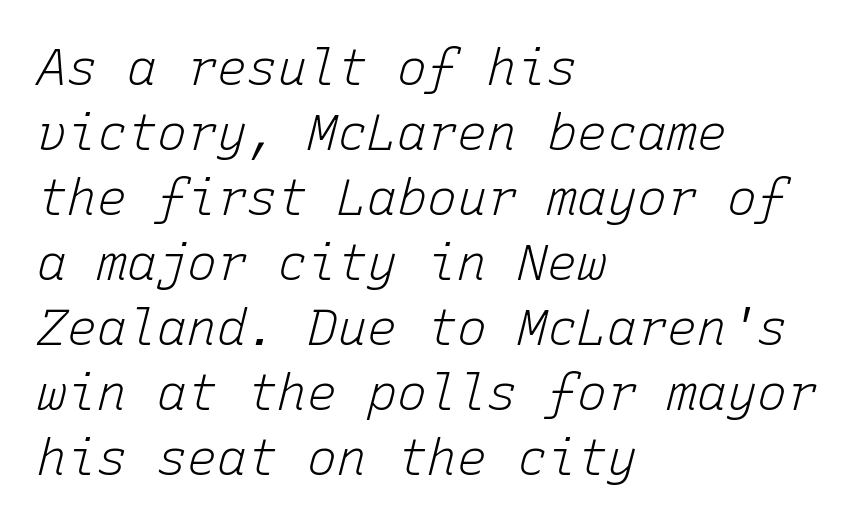
Q: Is the text bold? A: No.
Q: Is the text italic (slanted)? A: Yes, it leans right by about 15 degrees.
Q: Is the text underlined? A: No.
Q: How is the paragraph aligned? A: Left-aligned.
Q: Is the spacing between letters normal or unusually wide? A: Normal.
Q: Is the spacing between lines tight, normal or loose? A: Normal.
Q: Width (condensed, normal, or wide)? A: Normal.
Q: Stroke contrast? A: Low.
Q: x-height? A: Medium.
Q: Monospaced? A: Yes.
